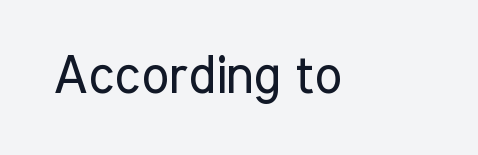
The image shows 52 px regular-weight, condensed sans-serif type, upright; set normal letter spacing, not underlined; low stroke contrast and a medium x-height.
